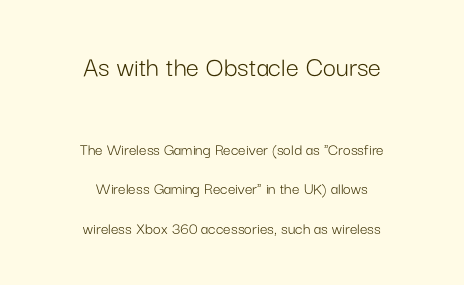
Q: Is the text bold? A: No.
Q: Is the text italic (slanted)? A: No, it is upright.
Q: Is the typeface a serif or a sans-serif typeface? A: Sans-serif.
Q: Is the text underlined? A: No.
Q: How is the paragraph aligned? A: Centered.
Q: Is the spacing between letters normal or unusually wide? A: Normal.
Q: Is the spacing between lines tight, normal or loose? A: Loose.
Q: Which block of text is set in a larger size, the first (top) or the second (bottom)? A: The first (top) one.
Q: Width (condensed, normal, or wide)? A: Normal.
Q: Stroke contrast? A: Low.
Q: x-height? A: Medium.
Q: Monospaced? A: No.
